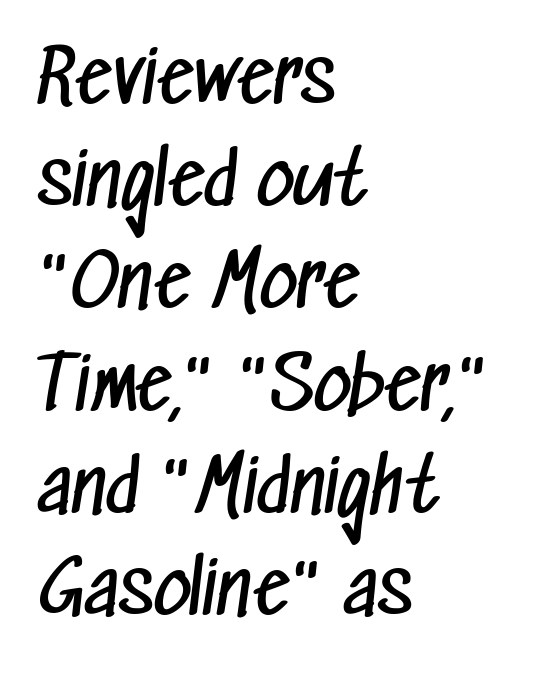
The image shows 73 px regular-weight, condensed sans-serif type; set left-aligned, normal line spacing (1.4x), normal letter spacing, not underlined; low stroke contrast and a medium x-height.
